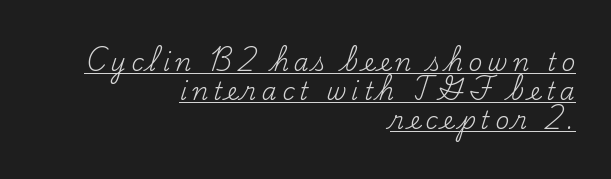
The image shows 24 px text type; set right-aligned, line spacing 1.21x, unusually wide letter spacing (+0.21 em), underlined.
